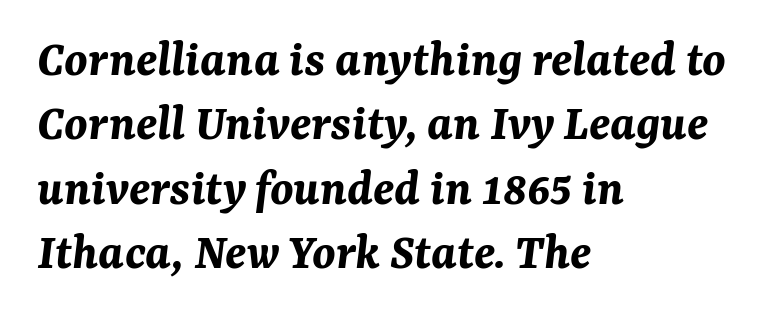
Q: Is the text bold? A: Yes.
Q: Is the text italic (slanted)? A: Yes, it leans right by about 7 degrees.
Q: Is the text underlined? A: No.
Q: How is the paragraph aligned? A: Left-aligned.
Q: Is the spacing between letters normal or unusually wide? A: Normal.
Q: Width (condensed, normal, or wide)? A: Normal.
Q: Stroke contrast? A: Medium.
Q: x-height? A: Medium.
Q: Monospaced? A: No.
